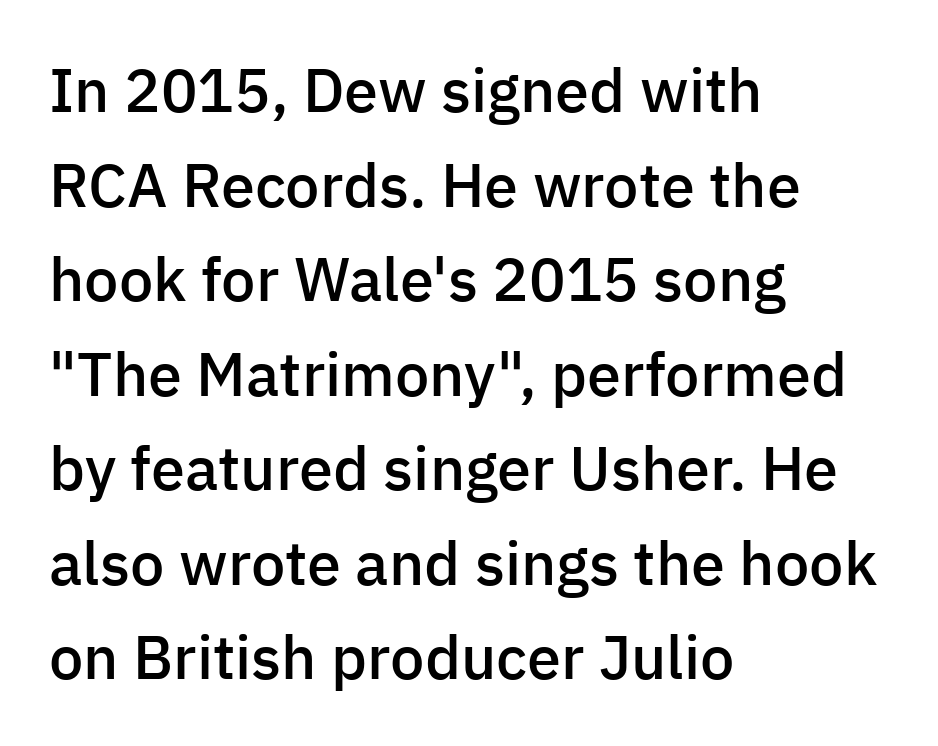
{"serif": "no", "italic": "no", "bold": "semi", "weight": "semibold", "width": "normal", "stroke_contrast": "low", "x_height": "medium", "monospaced": "no", "underline": "no", "align": "left", "line_spacing": "normal", "line_spacing_ratio": 1.55, "letter_spacing": "normal", "letter_spacing_em": 0.0, "glyph_px": 61}
